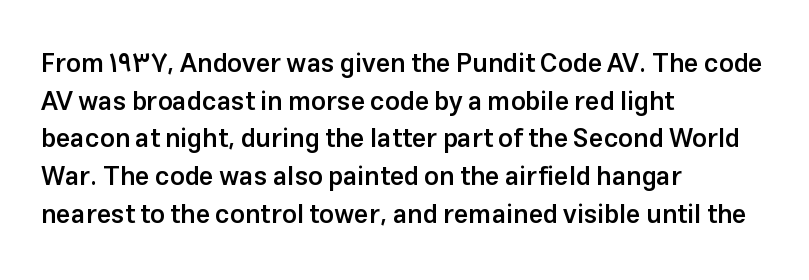
Reading down the column, the eye jumps a familiar distance to each next line. How are the letters spaced? Ordinarily, with no added tracking. The text block is weighted toward the left margin, trailing off unevenly rightward. The letters stand upright; this is a roman face.
